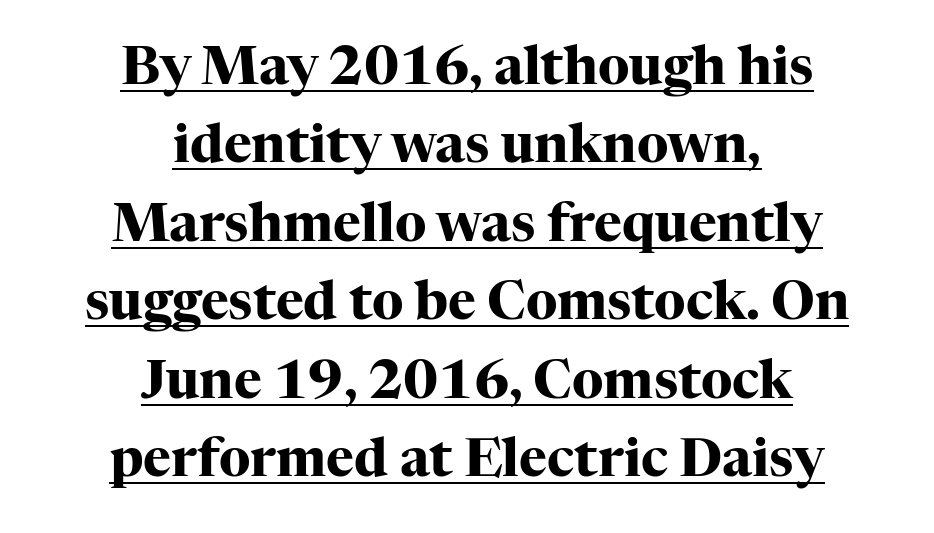
{"serif": "yes", "italic": "no", "bold": "yes", "weight": "heavy", "width": "normal", "stroke_contrast": "high", "x_height": "medium", "monospaced": "no", "underline": "yes", "align": "center", "line_spacing": "normal", "line_spacing_ratio": 1.48, "letter_spacing": "normal", "letter_spacing_em": 0.0, "glyph_px": 53}
